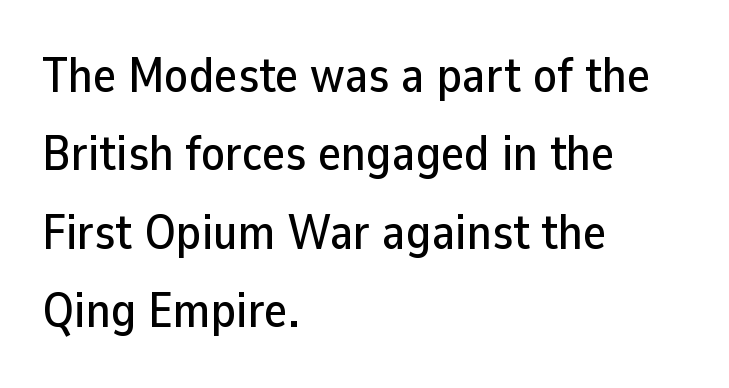
{"serif": "no", "italic": "no", "width": "normal", "stroke_contrast": "low", "x_height": "medium", "monospaced": "no", "underline": "no", "align": "left", "line_spacing": "normal", "line_spacing_ratio": 1.6, "letter_spacing": "normal", "letter_spacing_em": 0.0, "glyph_px": 49}
